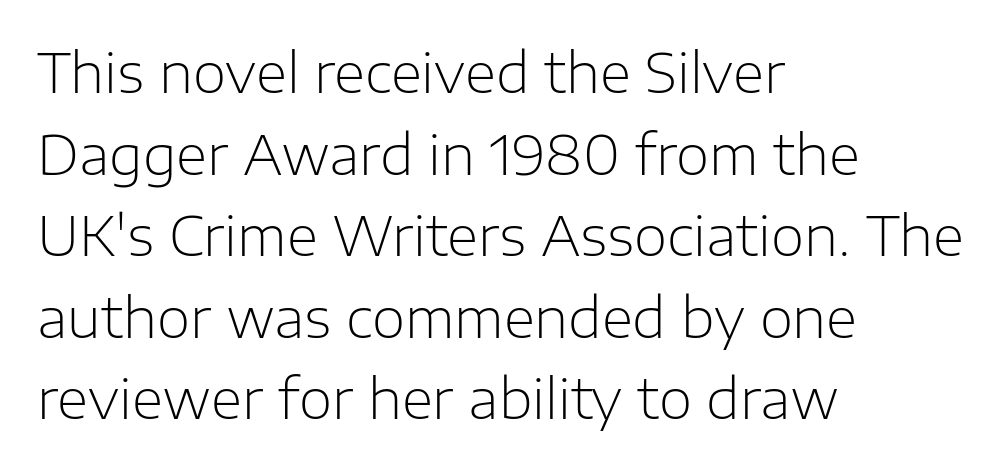
Stroke thickness stays within the range of a standard reading face or lighter. If you measured baseline to baseline, you'd find a middling distance. The glyphs in this specimen are sans serif. Default kerning and tracking; the words read as compact shapes. When letters stand straight like this, we call the style roman or upright.
